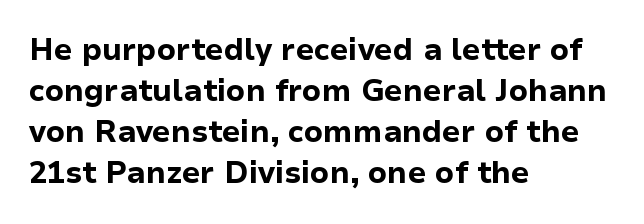
The image shows 30 px bold sans-serif type, upright; set left-aligned, normal line spacing (1.37x), normal letter spacing, not underlined; low stroke contrast and a medium x-height.
